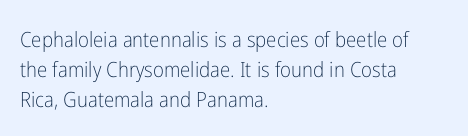
Compared with typical body copy, the letter spacing here is the same. The text block is weighted toward the left margin, trailing off unevenly rightward. The foot of each line stays bare and open. Evenly set lines give the paragraph a standard silhouette. Stroke thickness stays within the range of a standard reading face or lighter.
